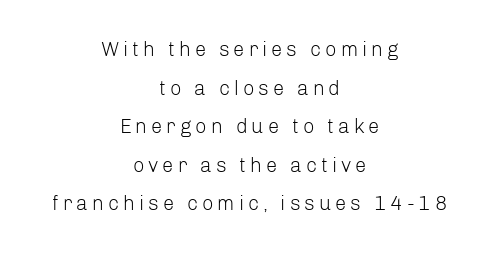
Short note: letters widely spaced. Lines of text with bare space underneath. The designer dialed line spacing up above the default. Visually the block forms a symmetrical silhouette, jagged on both flanks.
